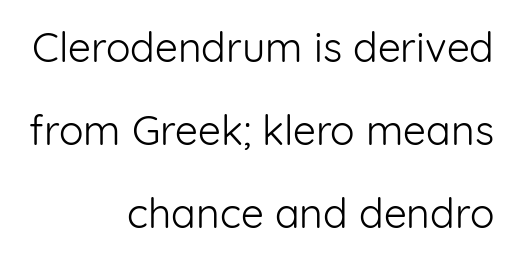
The face used here is proportionally spaced, like ordinary book or web type. The passage shown has conventional tracking throughout. These lines were composed using upright roman letters. Students, observe: this is what heavily led, spacious text looks like.
